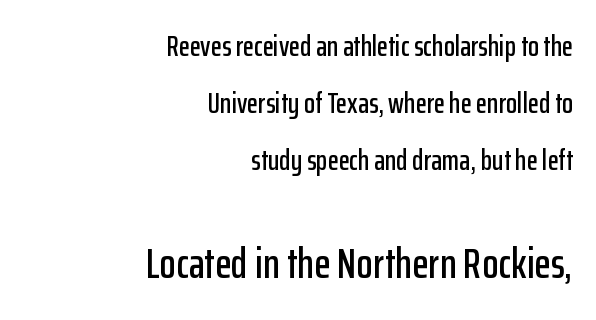
Type without underlining. Scale increases going downward across the two blocks. The passage is arranged like a letterhead date or caption credit — flush right. Leading is clearly above the norm, producing a sparse column. The characters display no serif detailing; their extremities are plain.
